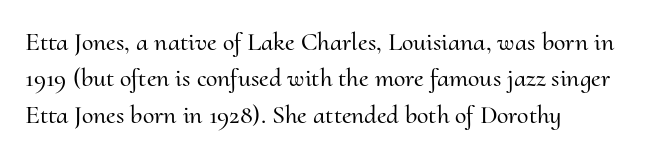
{"italic": "no", "underline": "no", "align": "left", "line_spacing": "normal", "line_spacing_ratio": 1.4, "letter_spacing": "normal", "letter_spacing_em": 0.0, "glyph_px": 26}
